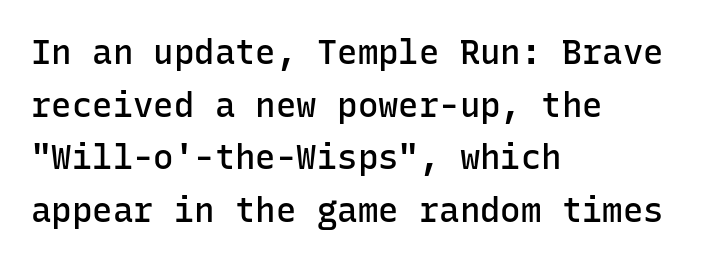
{"serif": "no", "italic": "no", "bold": "semi", "weight": "semibold", "width": "normal", "stroke_contrast": "low", "x_height": "medium", "monospaced": "yes", "underline": "no", "align": "left", "line_spacing": "normal", "line_spacing_ratio": 1.55, "letter_spacing": "normal", "letter_spacing_em": 0.0, "glyph_px": 34}
